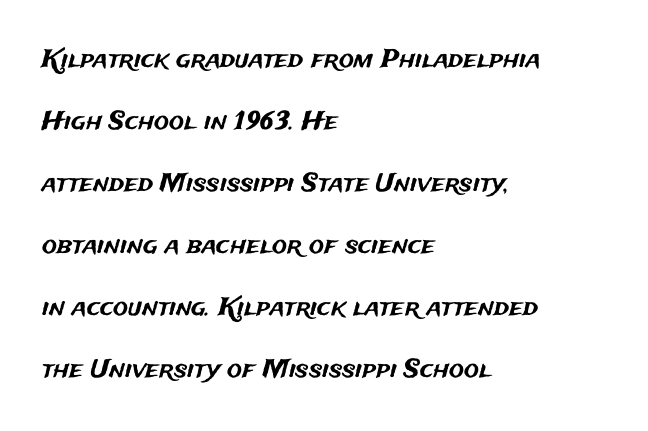
Q: Is the text italic (slanted)? A: Yes.
Q: Is the text underlined? A: No.
Q: How is the paragraph aligned? A: Left-aligned.
Q: Is the spacing between letters normal or unusually wide? A: Normal.
Q: Is the spacing between lines tight, normal or loose? A: Loose.
